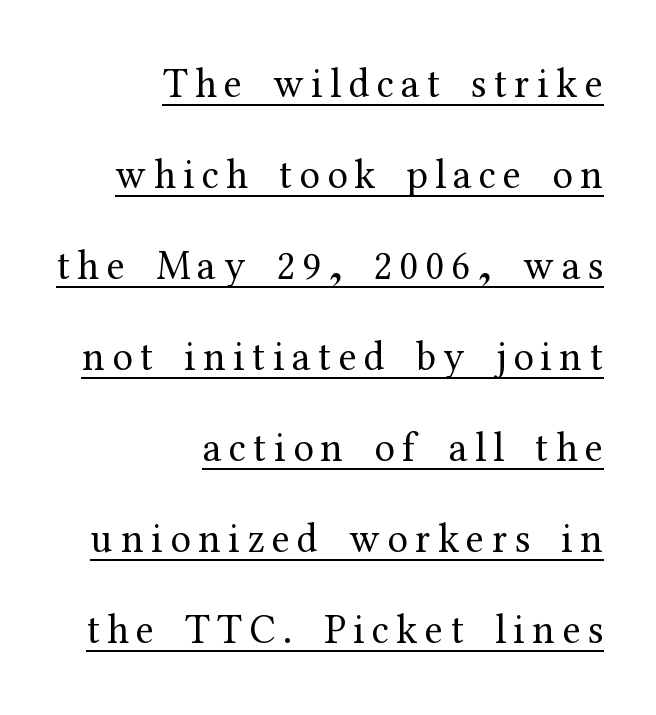
Q: Is the text bold? A: No.
Q: Is the text italic (slanted)? A: No, it is upright.
Q: Is the typeface a serif or a sans-serif typeface? A: Serif.
Q: Is the text underlined? A: Yes.
Q: How is the paragraph aligned? A: Right-aligned.
Q: Is the spacing between lines tight, normal or loose? A: Loose.
Q: Width (condensed, normal, or wide)? A: Normal.
Q: Stroke contrast? A: Medium.
Q: x-height? A: Medium.
Q: Monospaced? A: No.
